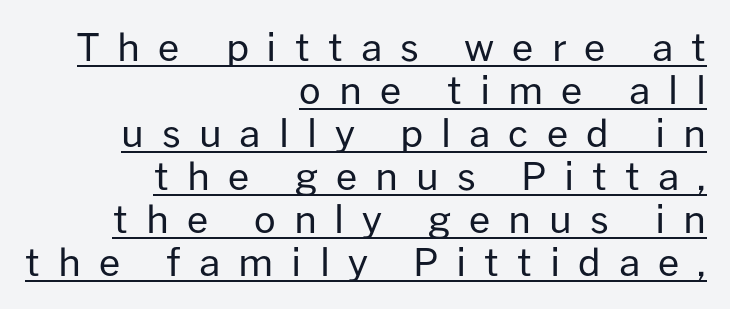
{"serif": "no", "italic": "no", "bold": "no", "weight": "regular", "width": "normal", "stroke_contrast": "low", "x_height": "medium", "monospaced": "no", "underline": "yes", "align": "right", "line_spacing": "tight", "line_spacing_ratio": 1.13, "letter_spacing": "wide", "letter_spacing_em": 0.47, "glyph_px": 38}
